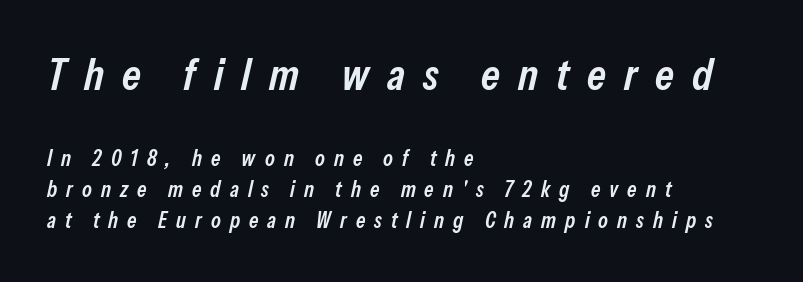
The image shows 44 px semibold, condensed type, italic (leaning right); set left-aligned, normal line spacing (1.41x), unusually wide letter spacing (+0.41 em), not underlined; the first (top) block is 2.0x larger; low stroke contrast and a medium x-height.
